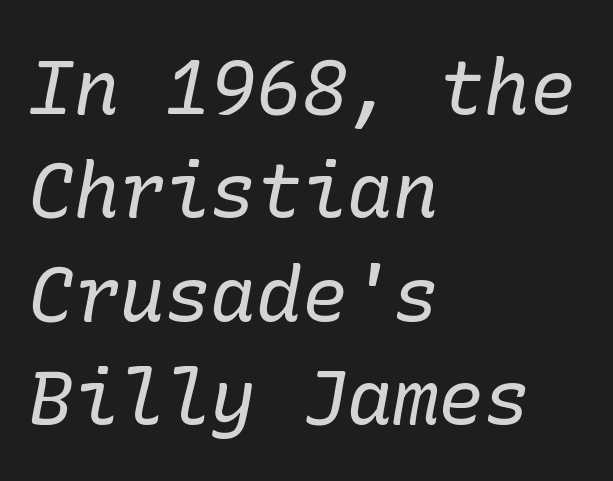
These lines keep a tight, regular rhythm from letter to letter. The lettering tilts uniformly, giving the passage an italic look. The strip under each line holds only bare page. Letters have the restrained weight of plain body copy at most.
